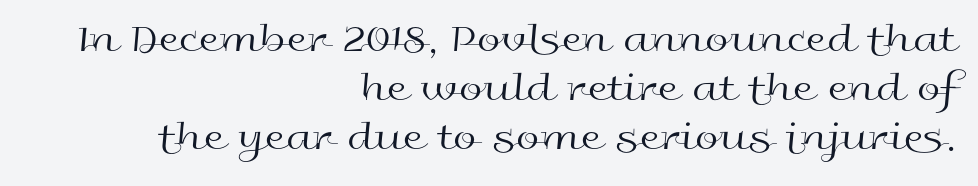
The rendering shows plain stroke endings on the letterforms — a sans-serif design. Only glyphs here, with clear space below each row. All the whitespace from short lines collects on the left. The gaps between neighbouring characters are ordinary and unremarkable. A quiet, ordinary-to-light weight characterises the typeface.
